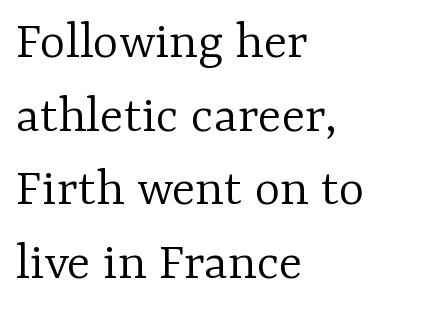
{"serif": "yes", "italic": "no", "bold": "no", "weight": "light", "width": "normal", "stroke_contrast": "low", "x_height": "medium", "monospaced": "no", "underline": "no", "align": "left", "line_spacing": "normal", "line_spacing_ratio": 1.34, "letter_spacing": "normal", "letter_spacing_em": 0.0, "glyph_px": 55}
